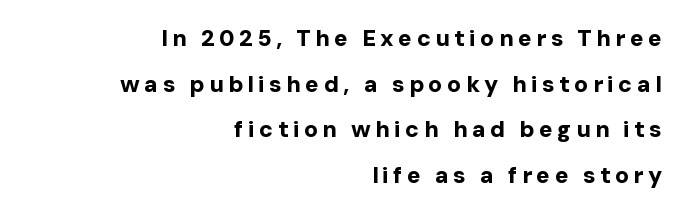
The image shows 23 px bold type, upright; set right-aligned, loose line spacing (1.98x), not underlined.
